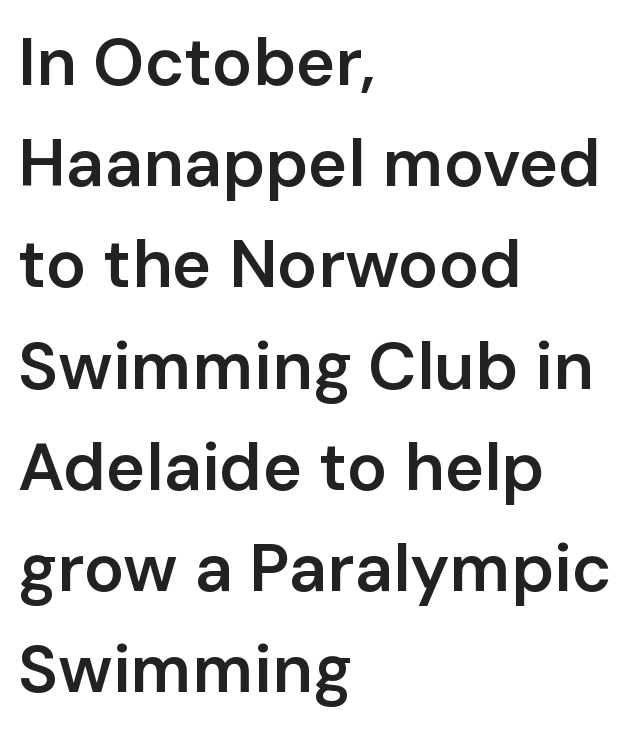
{"serif": "no", "italic": "no", "bold": "semi", "weight": "semibold", "width": "normal", "stroke_contrast": "low", "x_height": "medium", "monospaced": "no", "underline": "no", "align": "left", "line_spacing": "normal", "line_spacing_ratio": 1.51, "letter_spacing": "normal", "letter_spacing_em": 0.0, "glyph_px": 67}
